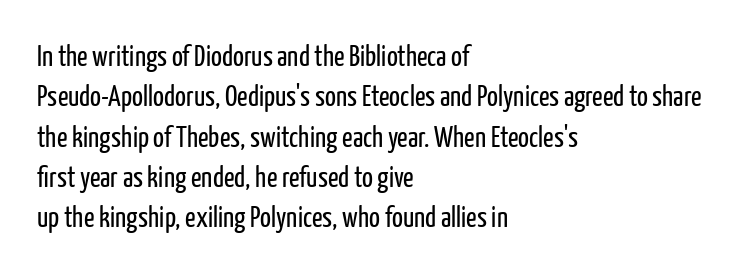
Q: Is the text bold? A: No.
Q: Is the text italic (slanted)? A: No, it is upright.
Q: Is the typeface a serif or a sans-serif typeface? A: Sans-serif.
Q: Is the text underlined? A: No.
Q: How is the paragraph aligned? A: Left-aligned.
Q: Is the spacing between letters normal or unusually wide? A: Normal.
Q: Is the spacing between lines tight, normal or loose? A: Normal.
Q: Width (condensed, normal, or wide)? A: Condensed.
Q: Stroke contrast? A: Low.
Q: x-height? A: Medium.
Q: Monospaced? A: No.
